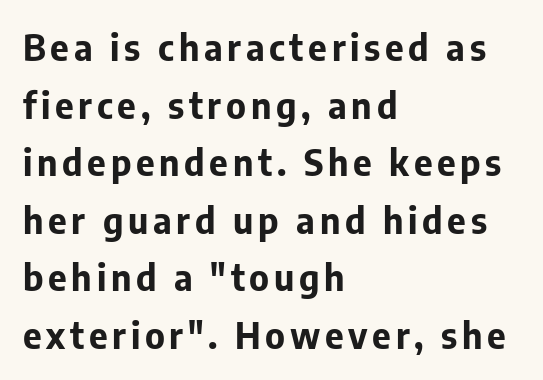
The image shows 36 px bold sans-serif type, upright; set left-aligned, normal line spacing (1.6x), not underlined; low stroke contrast and a medium x-height.
